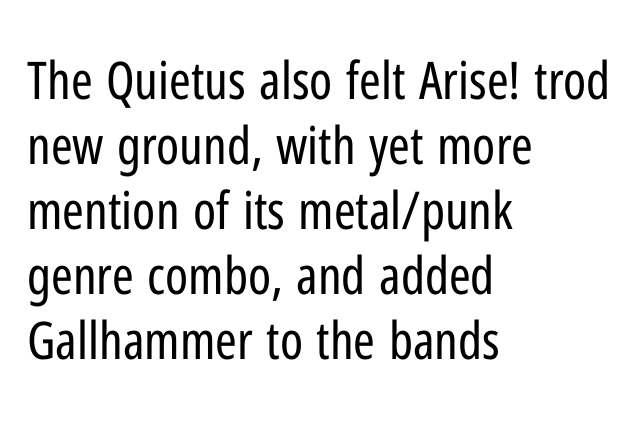
No heavy texture on the line: the type isn't bold. You can tell it's not italic because the verticals are truly vertical. The rendering uses natural spacing where letterforms have individual widths. Between one letter and the next there's only the usual sliver of space.
